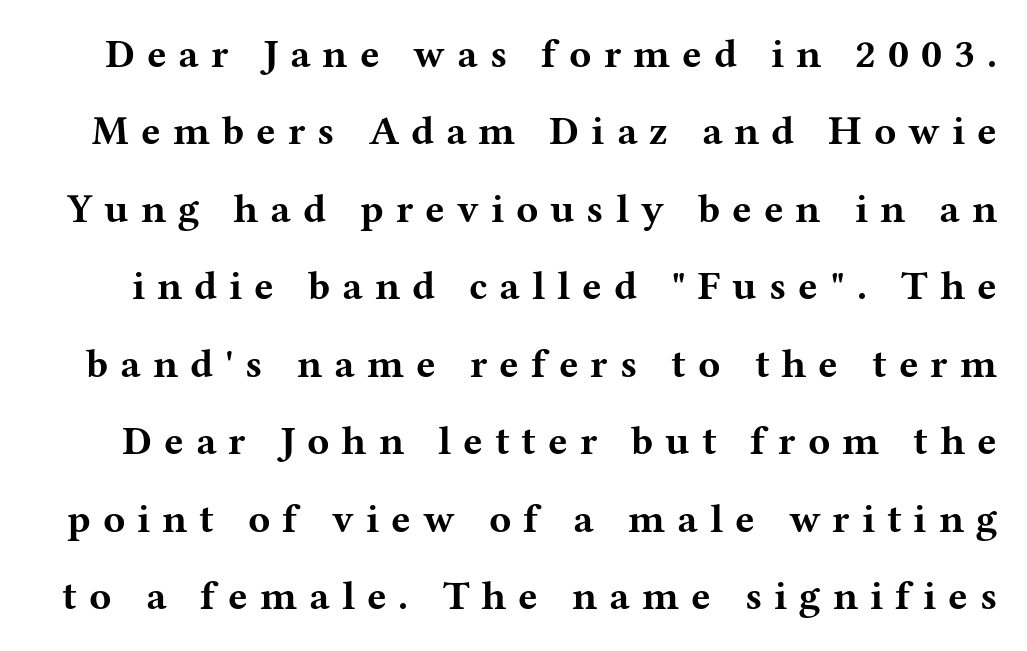
The image shows 41 px bold, wide serif type, upright; set line spacing 1.89x, unusually wide letter spacing (+0.29 em), not underlined; medium stroke contrast and a medium x-height.
